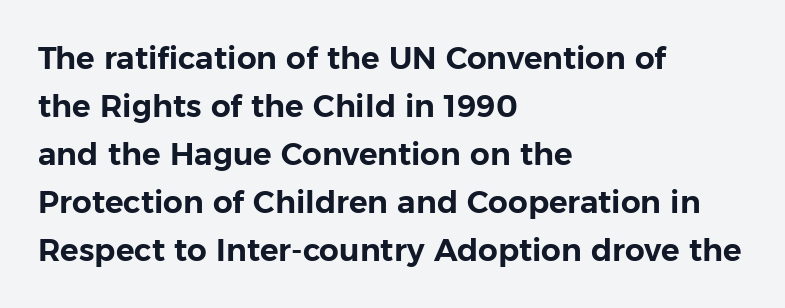
Q: Is the text italic (slanted)? A: No, it is upright.
Q: Is the typeface a serif or a sans-serif typeface? A: Sans-serif.
Q: Is the text underlined? A: No.
Q: How is the paragraph aligned? A: Left-aligned.
Q: Is the spacing between letters normal or unusually wide? A: Normal.
Q: Is the spacing between lines tight, normal or loose? A: Normal.
Q: Width (condensed, normal, or wide)? A: Normal.
Q: Stroke contrast? A: Low.
Q: x-height? A: Medium.
Q: Monospaced? A: No.
